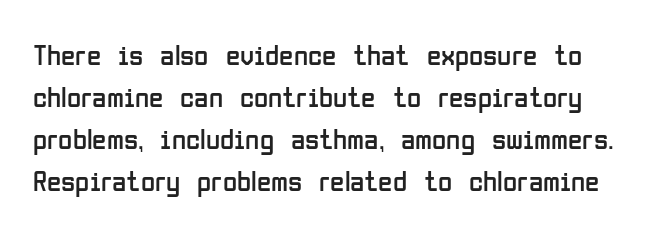
Q: Is the text bold? A: No.
Q: Is the text italic (slanted)? A: No, it is upright.
Q: Is the typeface a serif or a sans-serif typeface? A: Sans-serif.
Q: Is the text underlined? A: No.
Q: Is the spacing between letters normal or unusually wide? A: Normal.
Q: Is the spacing between lines tight, normal or loose? A: Normal.
Q: Width (condensed, normal, or wide)? A: Condensed.
Q: Stroke contrast? A: Low.
Q: x-height? A: Medium.
Q: Monospaced? A: No.
